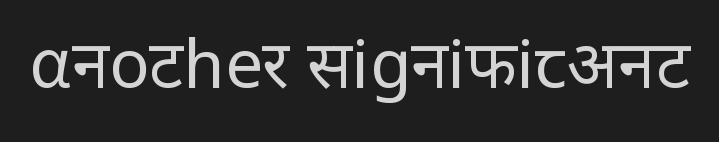
The image shows 67 px regular-weight sans-serif type, upright; set normal letter spacing, not underlined; low stroke contrast and a large x-height.
